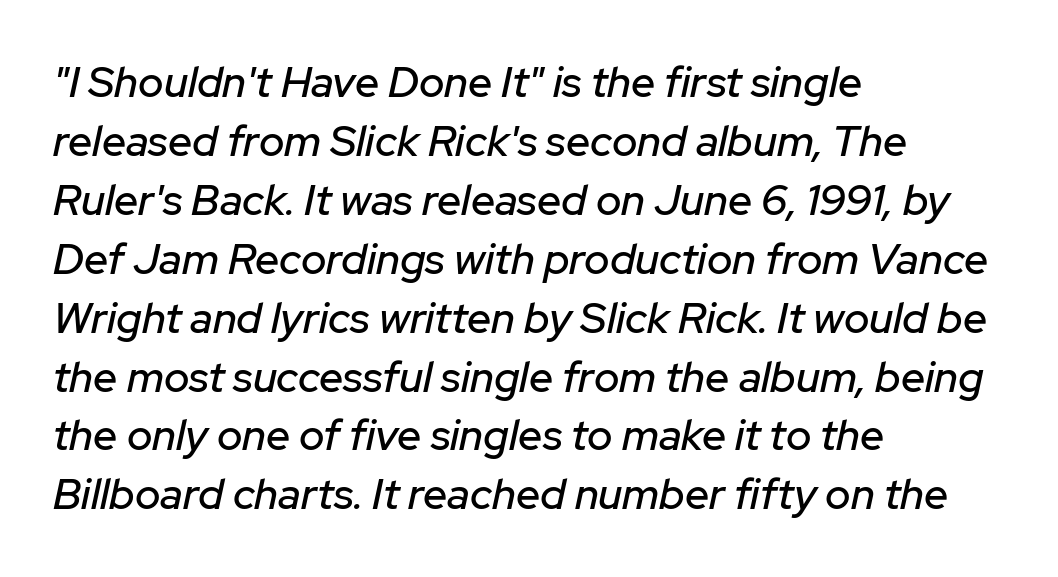
Note the varied advance widths — an 'i' is clearly narrower than an 'm'. The line texture is even and compact thanks to regular tracking. Designer's note — italics engaged. Evenly set lines give the paragraph a standard silhouette. Compared with a centered layout, this one pins lines to the left instead. Bare-footed words on every line.
